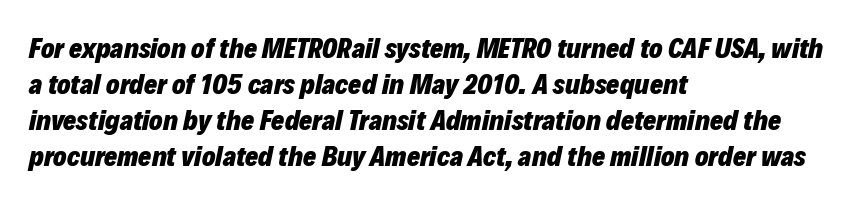
{"italic": "yes", "lean": "right", "slant_degrees": 12, "bold": "yes", "weight": "heavy", "width": "normal", "stroke_contrast": "low", "x_height": "medium", "monospaced": "no", "underline": "no", "align": "left", "line_spacing": "normal", "line_spacing_ratio": 1.28, "letter_spacing": "normal", "letter_spacing_em": 0.0, "glyph_px": 28}
